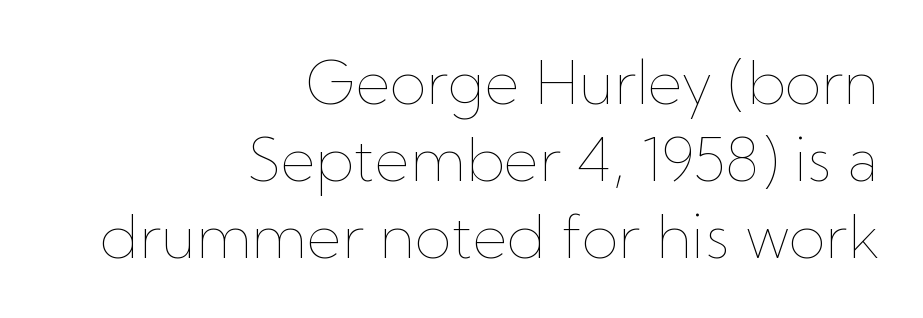
Q: Is the text bold? A: No.
Q: Is the text italic (slanted)? A: No, it is upright.
Q: Is the text underlined? A: No.
Q: How is the paragraph aligned? A: Right-aligned.
Q: Is the spacing between letters normal or unusually wide? A: Normal.
Q: Is the spacing between lines tight, normal or loose? A: Normal.
Q: Width (condensed, normal, or wide)? A: Normal.
Q: Stroke contrast? A: Low.
Q: x-height? A: Medium.
Q: Monospaced? A: No.
